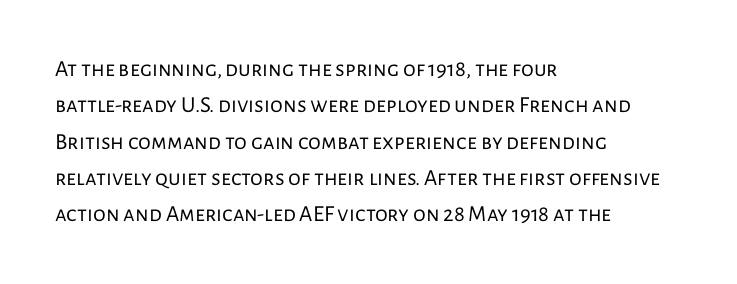
{"italic": "no", "bold": "no", "underline": "no", "align": "left", "line_spacing": "normal", "line_spacing_ratio": 1.58, "letter_spacing": "normal", "letter_spacing_em": 0.0, "glyph_px": 23}
